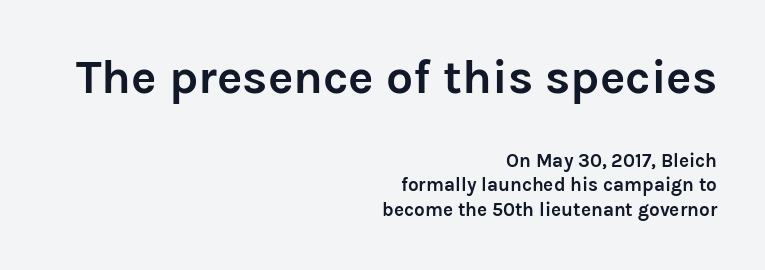
Q: Is the text bold? A: Yes.
Q: Is the text italic (slanted)? A: No, it is upright.
Q: Is the typeface a serif or a sans-serif typeface? A: Sans-serif.
Q: Is the text underlined? A: No.
Q: How is the paragraph aligned? A: Right-aligned.
Q: Is the spacing between letters normal or unusually wide? A: Normal.
Q: Is the spacing between lines tight, normal or loose? A: Normal.
Q: Which block of text is set in a larger size, the first (top) or the second (bottom)? A: The first (top) one.
Q: Width (condensed, normal, or wide)? A: Normal.
Q: Stroke contrast? A: Low.
Q: x-height? A: Medium.
Q: Monospaced? A: No.
